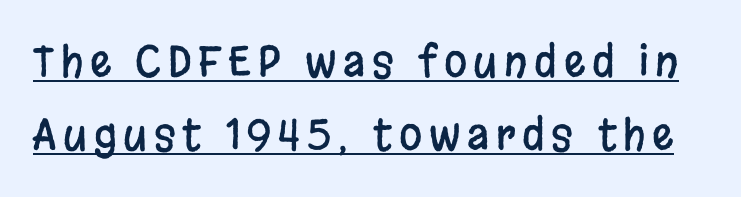
The image shows 42 px condensed sans-serif type, upright; set line spacing 1.75x, underlined; low stroke contrast and a large x-height.
